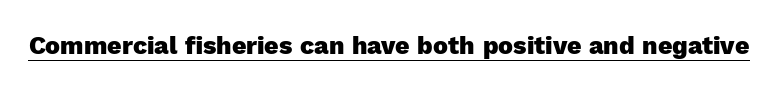
Q: Is the text bold? A: Yes.
Q: Is the text italic (slanted)? A: No, it is upright.
Q: Is the text underlined? A: Yes.
Q: Is the spacing between letters normal or unusually wide? A: Normal.
